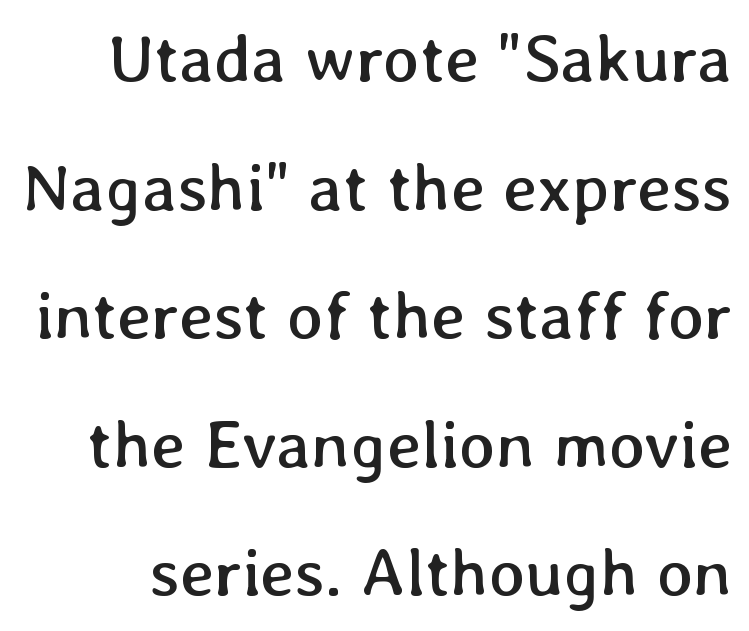
{"italic": "no", "bold": "no", "weight": "regular", "width": "normal", "stroke_contrast": "low", "x_height": "medium", "monospaced": "no", "underline": "no", "line_spacing_ratio": 1.89, "letter_spacing": "normal", "letter_spacing_em": 0.0, "glyph_px": 68}
